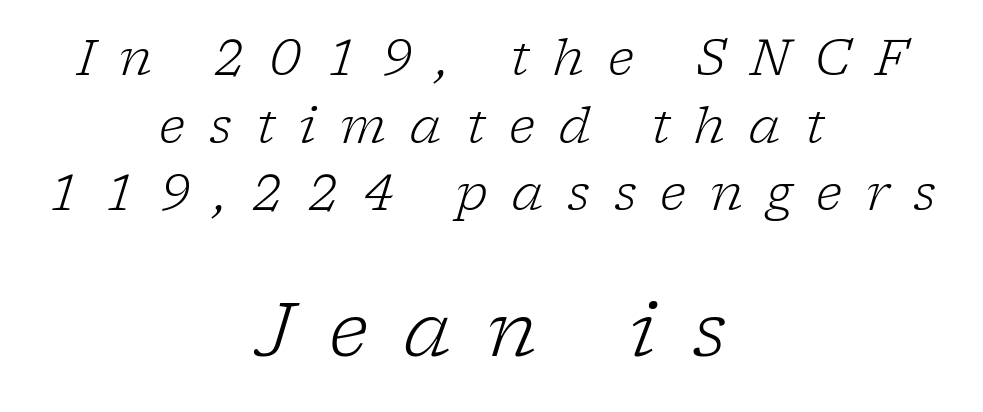
The designer left line spacing at the default. In terms of letterform style, serifs are clearly present. Do the characters align in a grid? No, the font is proportional. Style check: oblique.
